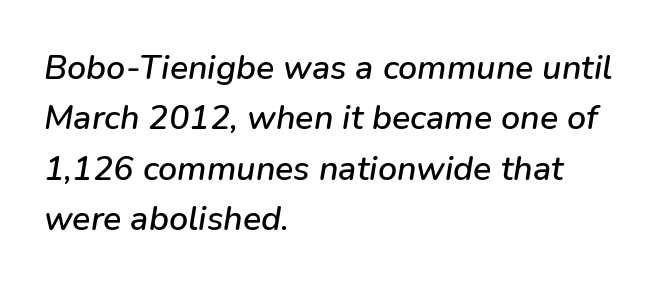
The image shows 34 px text type, italic (leaning right); set left-aligned, normal line spacing (1.48x), normal letter spacing, not underlined; low stroke contrast and a medium x-height.
